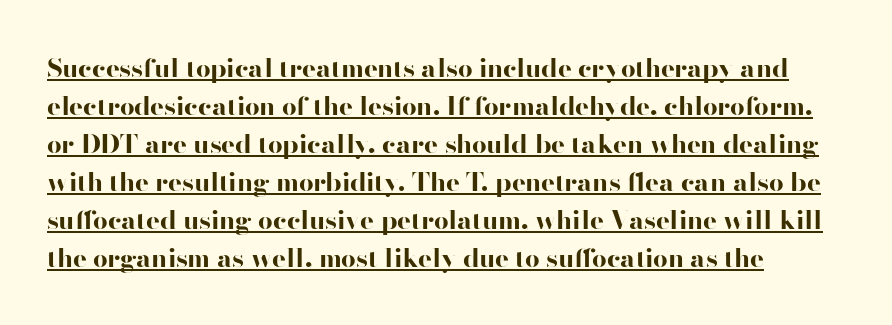
The image shows 26 px bold type, upright; set left-aligned, normal line spacing (1.46x), normal letter spacing, underlined.
